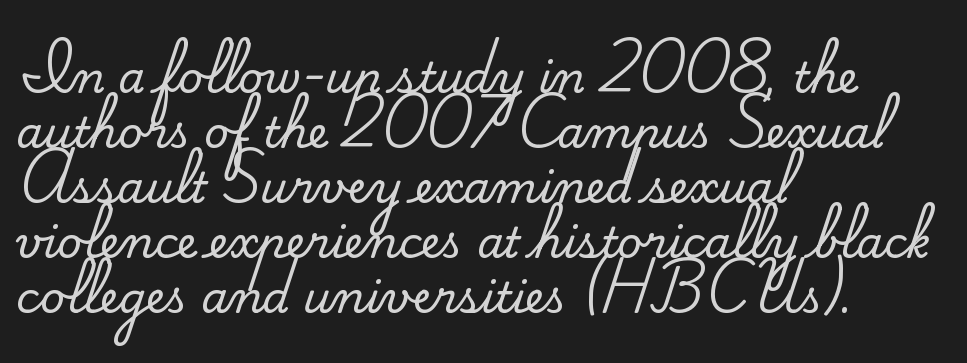
{"serif": "yes", "width": "normal", "stroke_contrast": "medium", "x_height": "small", "monospaced": "no", "underline": "no", "align": "left", "line_spacing": "normal", "line_spacing_ratio": 1.28, "letter_spacing": "normal", "letter_spacing_em": 0.0, "glyph_px": 43}
